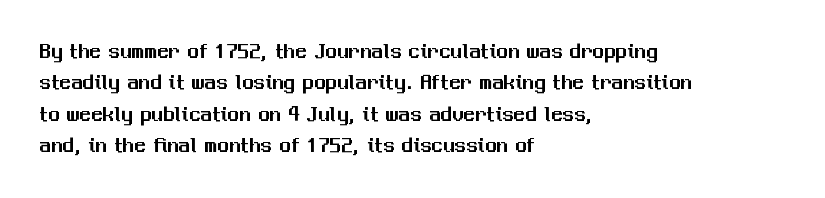
Q: Is the text italic (slanted)? A: No, it is upright.
Q: Is the text underlined? A: No.
Q: How is the paragraph aligned? A: Left-aligned.
Q: Is the spacing between letters normal or unusually wide? A: Normal.
Q: Is the spacing between lines tight, normal or loose? A: Normal.
